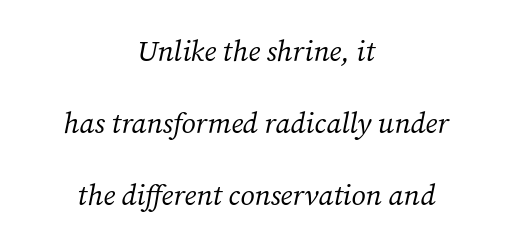
{"serif": "yes", "italic": "yes", "lean": "right", "slant_degrees": 12, "bold": "no", "weight": "regular", "width": "normal", "stroke_contrast": "medium", "x_height": "medium", "monospaced": "no", "underline": "no", "align": "center", "line_spacing": "loose", "line_spacing_ratio": 2.48, "letter_spacing": "normal", "letter_spacing_em": 0.0, "glyph_px": 29}
